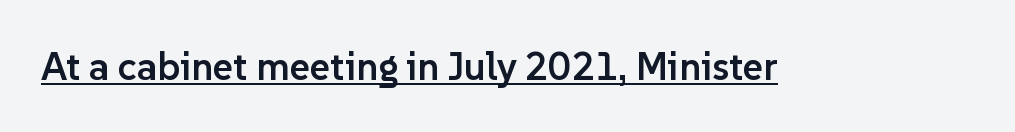
Q: Is the text bold? A: Semi-bold.
Q: Is the text italic (slanted)? A: No, it is upright.
Q: Is the typeface a serif or a sans-serif typeface? A: Sans-serif.
Q: Is the text underlined? A: Yes.
Q: Is the spacing between letters normal or unusually wide? A: Normal.
Q: Width (condensed, normal, or wide)? A: Normal.
Q: Stroke contrast? A: Low.
Q: x-height? A: Medium.
Q: Monospaced? A: No.
